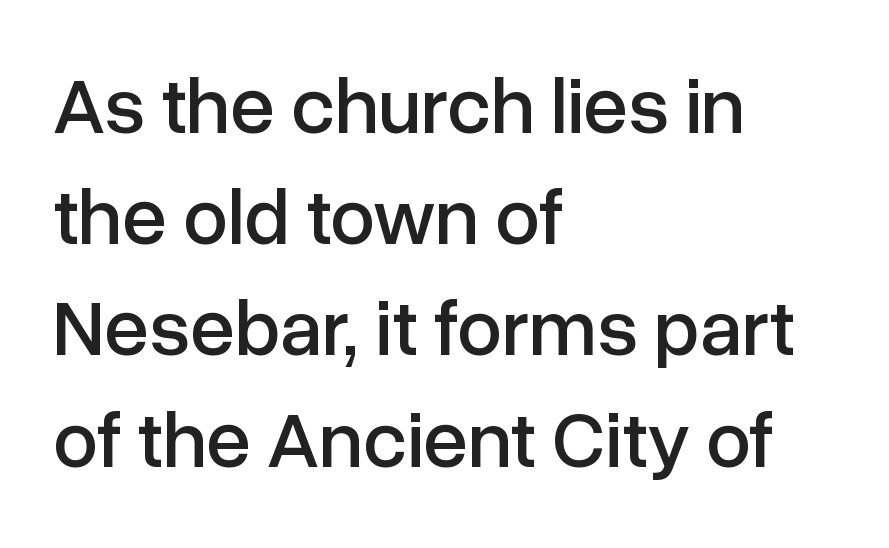
Q: Is the text italic (slanted)? A: No, it is upright.
Q: Is the typeface a serif or a sans-serif typeface? A: Sans-serif.
Q: Is the text underlined? A: No.
Q: How is the paragraph aligned? A: Left-aligned.
Q: Is the spacing between letters normal or unusually wide? A: Normal.
Q: Is the spacing between lines tight, normal or loose? A: Normal.
Q: Width (condensed, normal, or wide)? A: Normal.
Q: Stroke contrast? A: Low.
Q: x-height? A: Medium.
Q: Monospaced? A: No.
